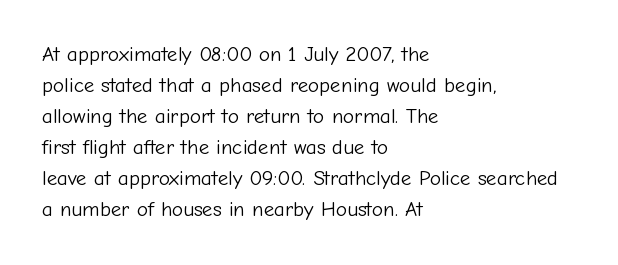
The image shows 21 px text type, upright; set left-aligned, normal line spacing (1.48x), normal letter spacing, not underlined.
